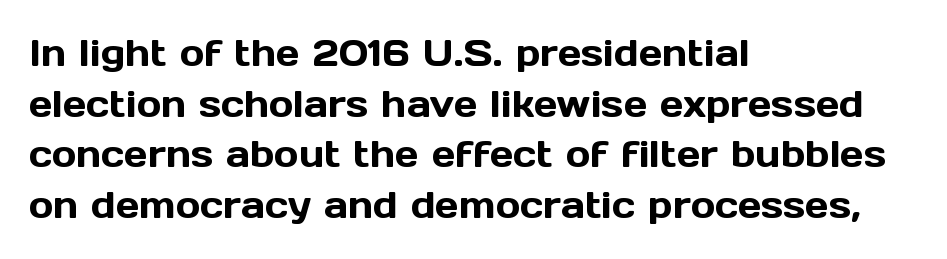
{"serif": "no", "italic": "no", "width": "normal", "x_height": "medium", "monospaced": "no", "underline": "no", "align": "left", "line_spacing": "normal", "line_spacing_ratio": 1.37, "letter_spacing": "normal", "letter_spacing_em": 0.0, "glyph_px": 37}
